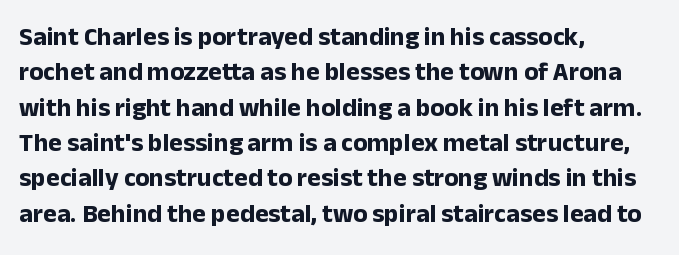
Q: Is the text bold? A: Yes.
Q: Is the text italic (slanted)? A: No, it is upright.
Q: Is the text underlined? A: No.
Q: How is the paragraph aligned? A: Left-aligned.
Q: Is the spacing between letters normal or unusually wide? A: Normal.
Q: Is the spacing between lines tight, normal or loose? A: Normal.
